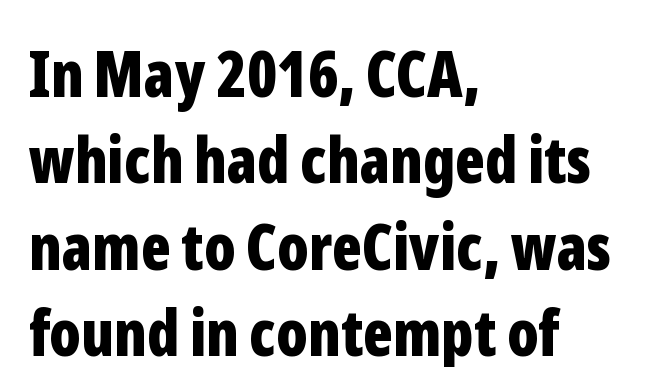
The image shows 63 px bold, condensed sans-serif type, upright; set left-aligned, normal line spacing (1.37x), normal letter spacing, not underlined; low stroke contrast and a medium x-height.
